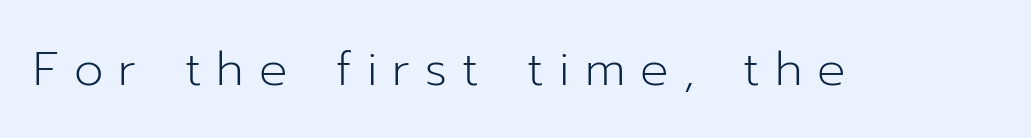
Descenders are the only things crossing below the line. This reads as an unemphasized weight, regular at the heaviest. A typesetter would call this proportional, since set widths differ per character. The lettering stays uniformly vertical, giving the passage a roman look. This rendering employs a face without finishing strokes, i.e., a sans-serif. Is the letter spacing exaggerated? Yes — the characters are pushed far apart.
